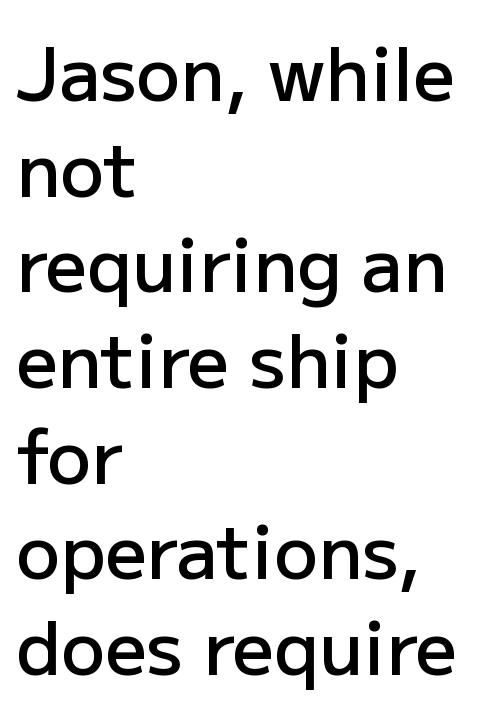
The image shows 73 px semibold sans-serif type, upright; set left-aligned, normal line spacing (1.31x), normal letter spacing, not underlined; low stroke contrast and a medium x-height.
